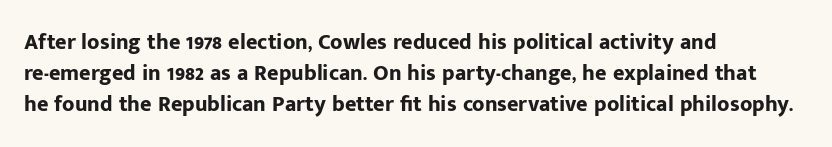
Q: Is the text bold? A: Yes.
Q: Is the text italic (slanted)? A: No, it is upright.
Q: Is the text underlined? A: No.
Q: How is the paragraph aligned? A: Left-aligned.
Q: Is the spacing between letters normal or unusually wide? A: Normal.
Q: Is the spacing between lines tight, normal or loose? A: Normal.
